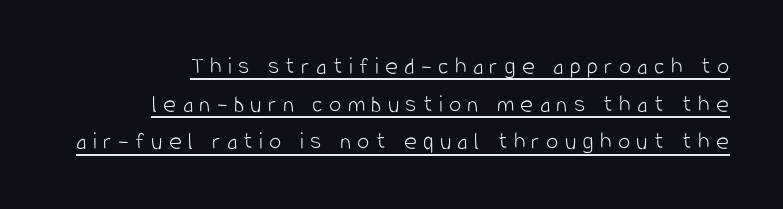
No extra ink here — the face is not bold. Honestly, the letter spacing is so wide it's the main thing you notice. A typesetter would call this leading conventional body-copy spacing. The type sits square on the baseline with zero lean. This rendering features underlined lettering.
